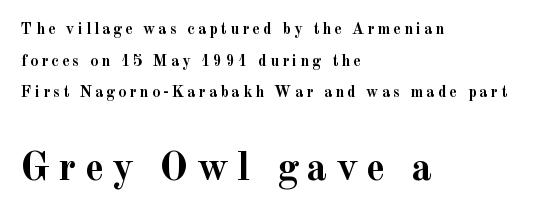
Honestly, there is no underline to notice here at all. Is this a fixed-width face? No — the glyphs have proportional, varying widths. This sample is left-justified, so line endings fall wherever the words run out. The passage shown begins with its smaller block and ends with its larger one.
